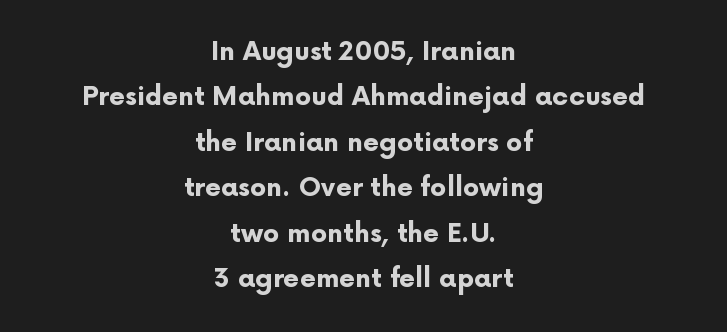
{"italic": "no", "bold": "yes", "underline": "no", "align": "center", "line_spacing_ratio": 1.75, "letter_spacing": "normal", "letter_spacing_em": 0.0, "glyph_px": 26}
